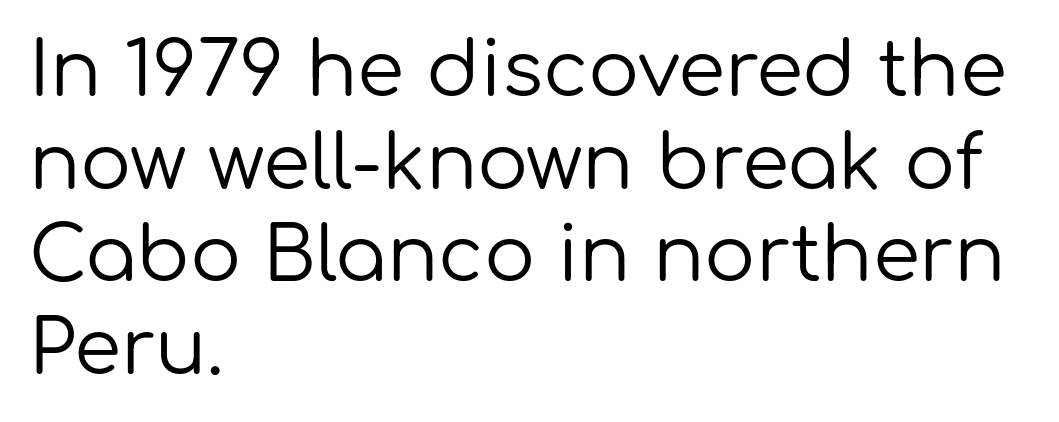
{"serif": "no", "italic": "no", "bold": "no", "weight": "regular", "width": "normal", "stroke_contrast": "low", "x_height": "medium", "monospaced": "no", "underline": "no", "align": "left", "line_spacing_ratio": 1.22, "letter_spacing": "normal", "letter_spacing_em": 0.0, "glyph_px": 76}
